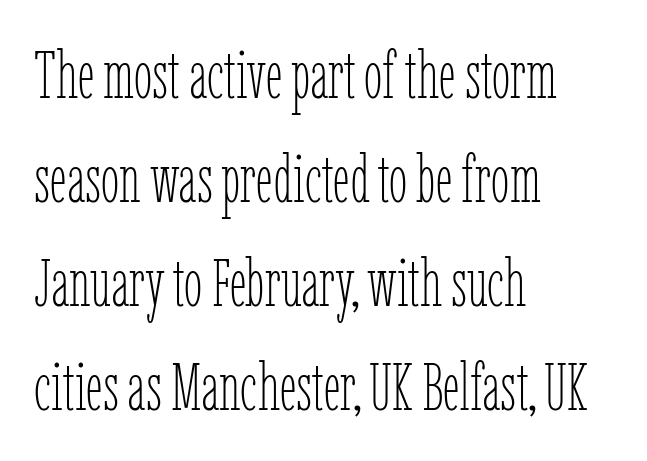
Q: Is the text bold? A: No.
Q: Is the text italic (slanted)? A: No, it is upright.
Q: Is the text underlined? A: No.
Q: How is the paragraph aligned? A: Left-aligned.
Q: Is the spacing between letters normal or unusually wide? A: Normal.
Q: Is the spacing between lines tight, normal or loose? A: Normal.
Q: Width (condensed, normal, or wide)? A: Condensed.
Q: Stroke contrast? A: Low.
Q: x-height? A: Medium.
Q: Monospaced? A: No.
